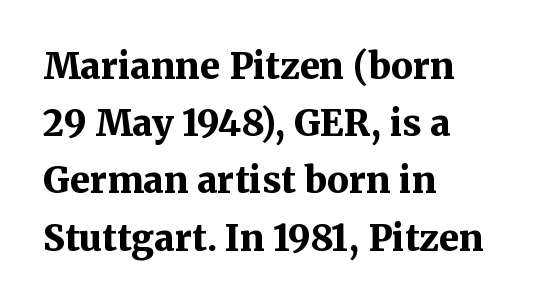
{"serif": "yes", "italic": "no", "bold": "yes", "weight": "bold", "width": "normal", "stroke_contrast": "medium", "x_height": "medium", "monospaced": "no", "underline": "no", "align": "left", "line_spacing": "normal", "line_spacing_ratio": 1.59, "letter_spacing": "normal", "letter_spacing_em": 0.0, "glyph_px": 36}
